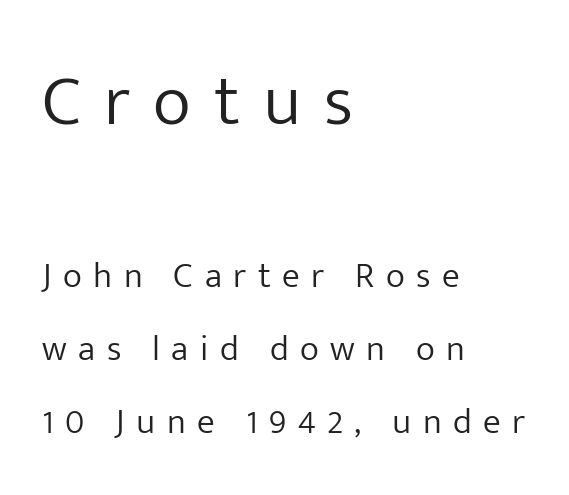
Q: Is the text bold? A: No.
Q: Is the text italic (slanted)? A: No, it is upright.
Q: Is the typeface a serif or a sans-serif typeface? A: Sans-serif.
Q: Is the text underlined? A: No.
Q: How is the paragraph aligned? A: Left-aligned.
Q: Is the spacing between letters normal or unusually wide? A: Unusually wide.
Q: Is the spacing between lines tight, normal or loose? A: Loose.
Q: Which block of text is set in a larger size, the first (top) or the second (bottom)? A: The first (top) one.
Q: Width (condensed, normal, or wide)? A: Normal.
Q: Stroke contrast? A: Low.
Q: x-height? A: Medium.
Q: Monospaced? A: No.
